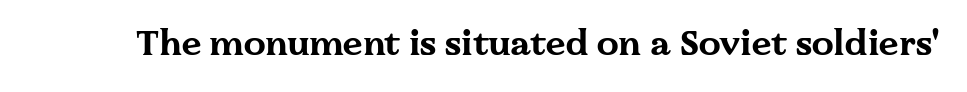
The image shows 35 px bold, wide serif type, upright; set normal letter spacing, not underlined; medium stroke contrast and a medium x-height.
